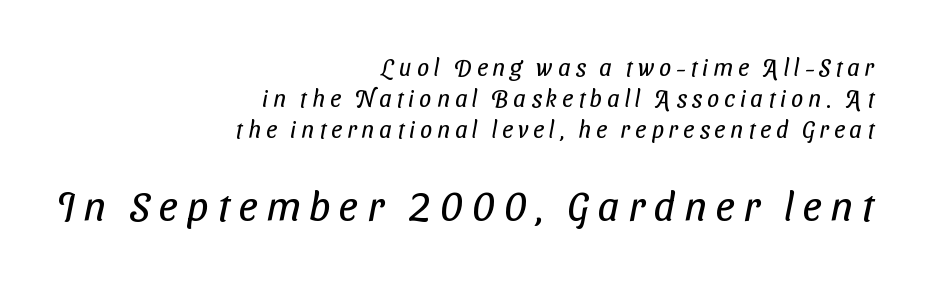
The image shows 42 px regular-weight, condensed sans-serif type; set right-aligned, normal line spacing (1.3x), unusually wide letter spacing (+0.21 em), not underlined; the second (bottom) block is 1.75x larger; low stroke contrast and a medium x-height.
